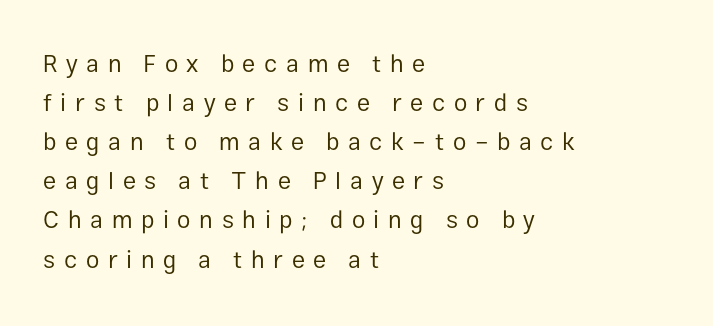
The image shows 24 px text type, upright; set left-aligned, normal line spacing (1.63x), unusually wide letter spacing (+0.36 em), not underlined.
